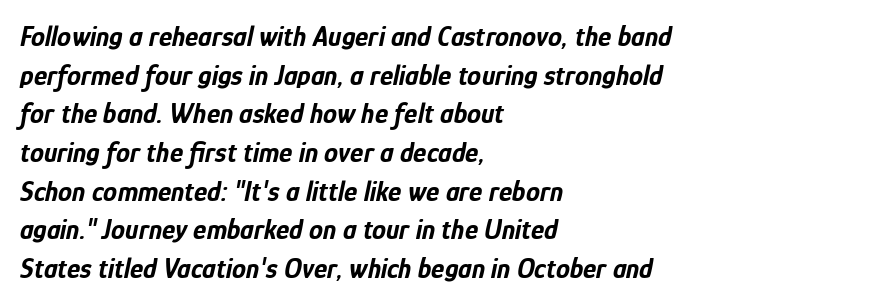
Q: Is the text bold? A: Yes.
Q: Is the text italic (slanted)? A: Yes, it leans right by about 12 degrees.
Q: Is the text underlined? A: No.
Q: How is the paragraph aligned? A: Left-aligned.
Q: Is the spacing between letters normal or unusually wide? A: Normal.
Q: Is the spacing between lines tight, normal or loose? A: Normal.
Q: Width (condensed, normal, or wide)? A: Condensed.
Q: Stroke contrast? A: Low.
Q: x-height? A: Medium.
Q: Monospaced? A: No.
